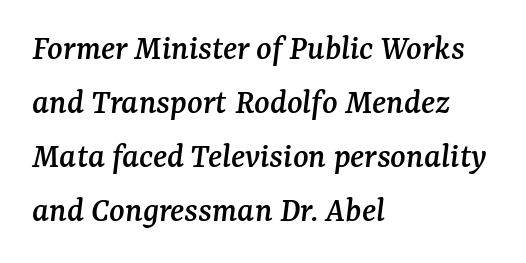
Q: Is the text italic (slanted)? A: Yes, it leans right by about 7 degrees.
Q: Is the typeface a serif or a sans-serif typeface? A: Serif.
Q: Is the text underlined? A: No.
Q: How is the paragraph aligned? A: Left-aligned.
Q: Is the spacing between letters normal or unusually wide? A: Normal.
Q: Is the spacing between lines tight, normal or loose? A: Normal.
Q: Width (condensed, normal, or wide)? A: Normal.
Q: Stroke contrast? A: Medium.
Q: x-height? A: Medium.
Q: Monospaced? A: No.
